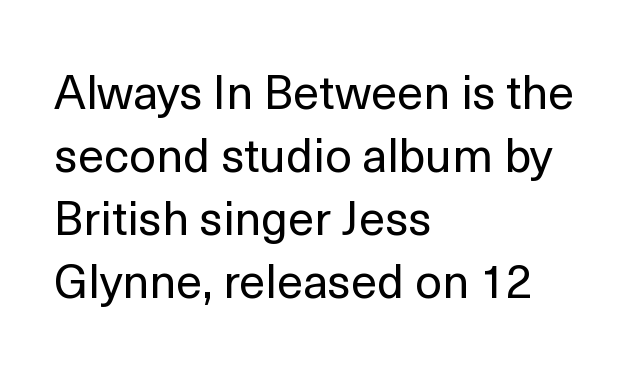
The image shows 47 px regular-weight sans-serif type, upright; set left-aligned, normal line spacing (1.34x), normal letter spacing, not underlined; a medium x-height.
